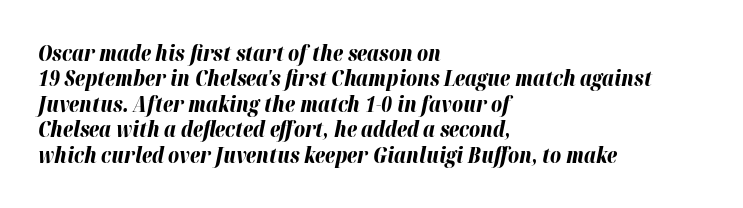
{"italic": "yes", "lean": "right", "slant_degrees": 12, "bold": "yes", "underline": "no", "align": "left", "line_spacing_ratio": 1.21, "letter_spacing": "normal", "letter_spacing_em": 0.0, "glyph_px": 21}
